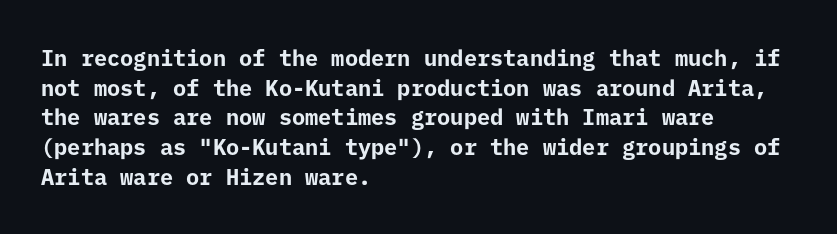
Caption: standard tracking, unaltered. Bold? Absolutely — the strokes are thick and heavy. Where is the straight margin? On the left. The line-height multiplier appears to be the usual default. Underlining? Definitely not there. Upright lettering throughout.
